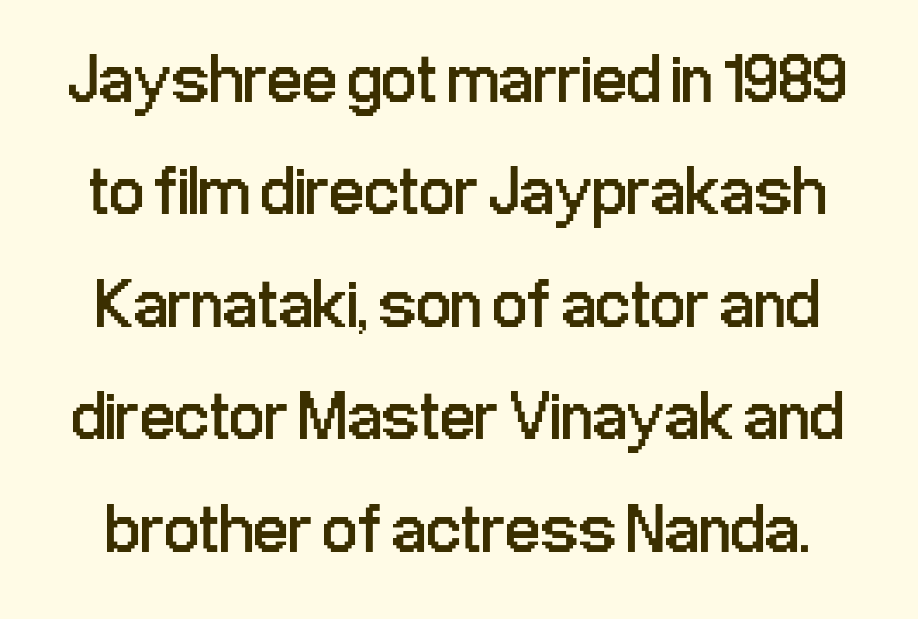
Q: Is the text bold? A: No.
Q: Is the text italic (slanted)? A: No, it is upright.
Q: Is the typeface a serif or a sans-serif typeface? A: Sans-serif.
Q: Is the text underlined? A: No.
Q: Is the spacing between letters normal or unusually wide? A: Normal.
Q: Is the spacing between lines tight, normal or loose? A: Normal.
Q: Width (condensed, normal, or wide)? A: Condensed.
Q: Stroke contrast? A: Low.
Q: x-height? A: Medium.
Q: Monospaced? A: No.
